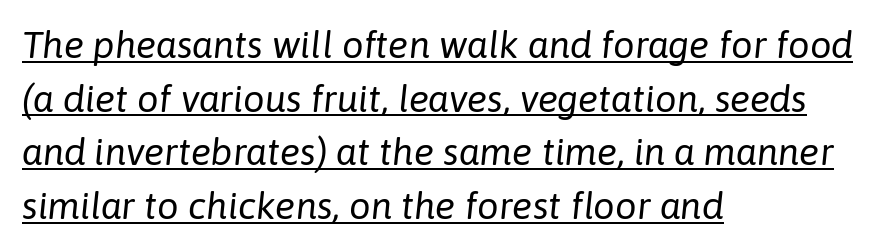
Visually the block forms a straight wall on the left and a jagged coastline on the right. This rendering features underlined lettering. The type is set solid horizontally, with unmodified tracking. Varying glyph widths throughout — classic text-font behaviour. On a weight scale, this lands at 450 or below.
